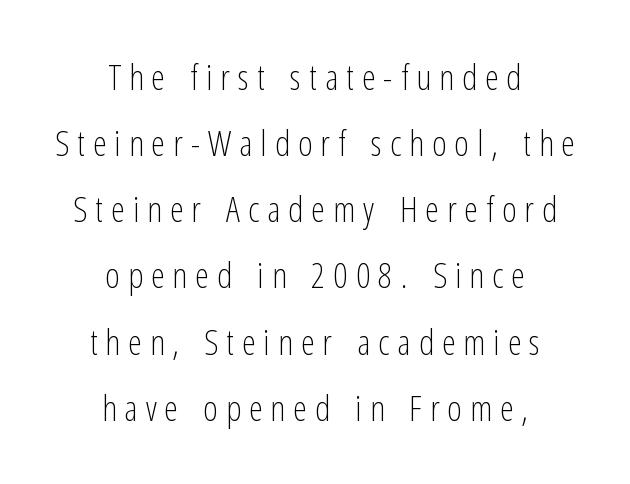
Posture: straight, roman, zero tilt. Observe the wide spacing: letters keep a clear distance from each other. Do the characters align in a grid? No, the font is proportional. Stroke terminals: plain, sans-serif. Caption: face not bold, strokes unweighted. Is the block centered? Yes — each line is placed symmetrically about the middle.
